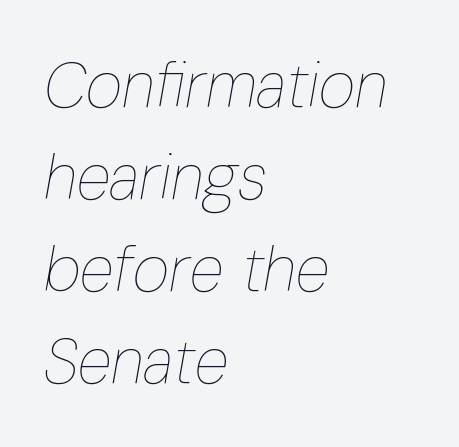
{"italic": "yes", "lean": "right", "slant_degrees": 10, "bold": "no", "weight": "thin", "width": "condensed", "stroke_contrast": "low", "x_height": "medium", "monospaced": "no", "underline": "no", "align": "left", "line_spacing": "normal", "line_spacing_ratio": 1.46, "letter_spacing": "normal", "letter_spacing_em": 0.0, "glyph_px": 63}
